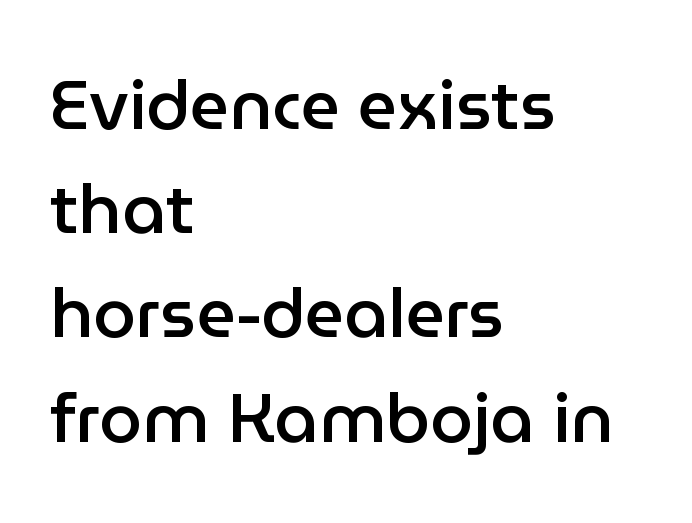
The image shows 69 px semibold sans-serif type, upright; set left-aligned, normal line spacing (1.51x), normal letter spacing, not underlined; low stroke contrast and a medium x-height.
